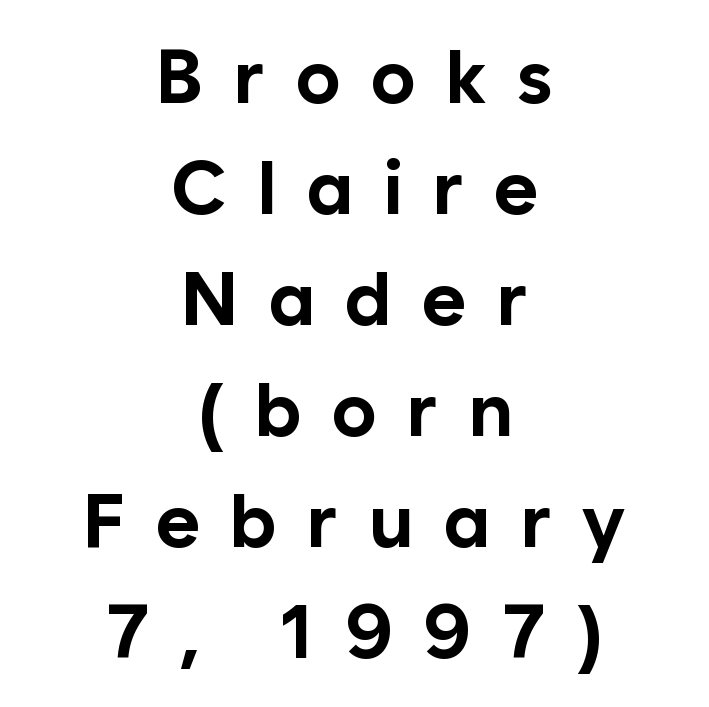
This is the regular roman posture of the typeface. Does the leading feel generous? No, just average. The paragraph shown floats in the horizontal middle. The tracking jumps out immediately: characters are airy and widely separated. You could not count columns in this text — the font is proportionally spaced. To sum up the face: it is a sans, with no serifs.
